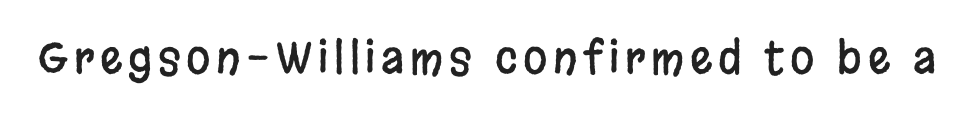
The image shows 44 px condensed sans-serif type, upright; set not underlined; low stroke contrast and a large x-height.
